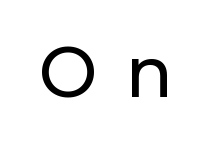
Q: Is the text italic (slanted)? A: No, it is upright.
Q: Is the typeface a serif or a sans-serif typeface? A: Sans-serif.
Q: Is the text underlined? A: No.
Q: Is the spacing between letters normal or unusually wide? A: Unusually wide.
Q: Width (condensed, normal, or wide)? A: Normal.
Q: Stroke contrast? A: Low.
Q: x-height? A: Medium.
Q: Monospaced? A: No.
